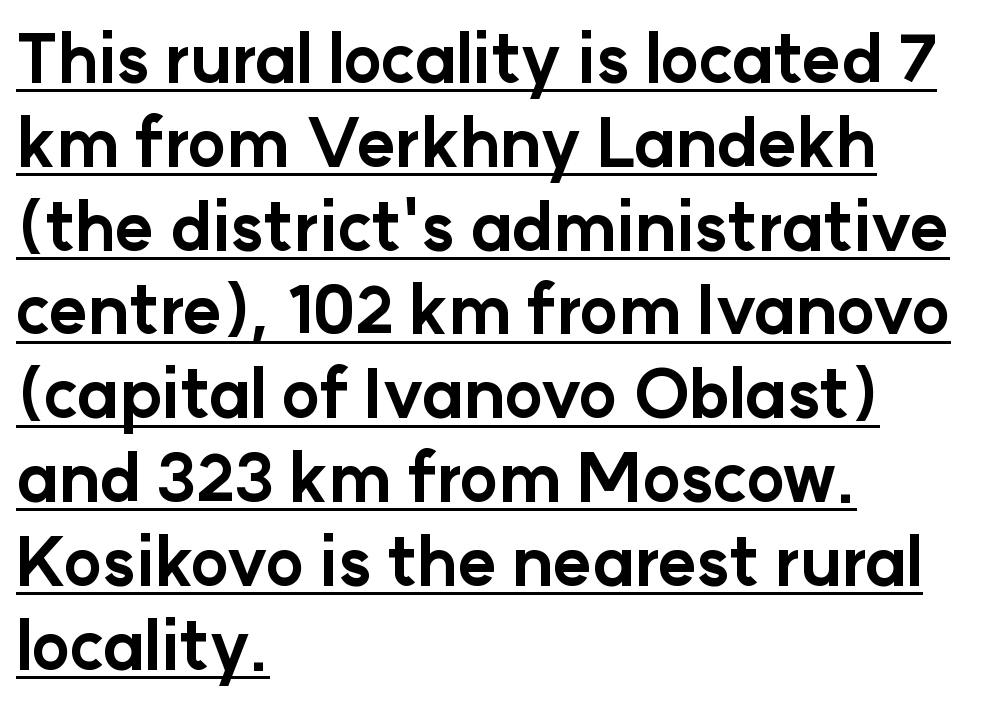
The image shows 66 px bold sans-serif type, upright; set left-aligned, normal line spacing (1.27x), normal letter spacing, underlined; low stroke contrast and a medium x-height.
